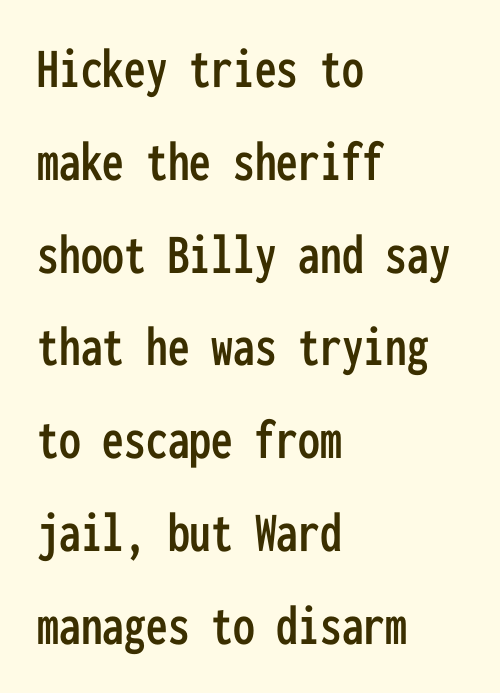
Q: Is the text italic (slanted)? A: No, it is upright.
Q: Is the typeface a serif or a sans-serif typeface? A: Sans-serif.
Q: Is the text underlined? A: No.
Q: How is the paragraph aligned? A: Left-aligned.
Q: Is the spacing between letters normal or unusually wide? A: Normal.
Q: Is the spacing between lines tight, normal or loose? A: Normal.
Q: Width (condensed, normal, or wide)? A: Condensed.
Q: Stroke contrast? A: Low.
Q: x-height? A: Medium.
Q: Monospaced? A: Yes.
